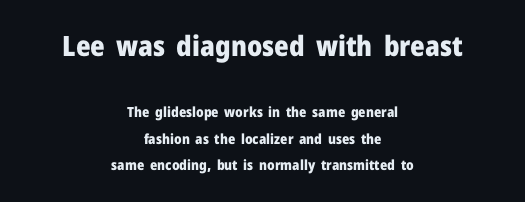
Q: Is the text bold? A: Yes.
Q: Is the text italic (slanted)? A: No, it is upright.
Q: Is the typeface a serif or a sans-serif typeface? A: Sans-serif.
Q: Is the text underlined? A: No.
Q: How is the paragraph aligned? A: Centered.
Q: Is the spacing between letters normal or unusually wide? A: Normal.
Q: Is the spacing between lines tight, normal or loose? A: Loose.
Q: Which block of text is set in a larger size, the first (top) or the second (bottom)? A: The first (top) one.
Q: Width (condensed, normal, or wide)? A: Normal.
Q: Stroke contrast? A: Low.
Q: x-height? A: Medium.
Q: Monospaced? A: No.
